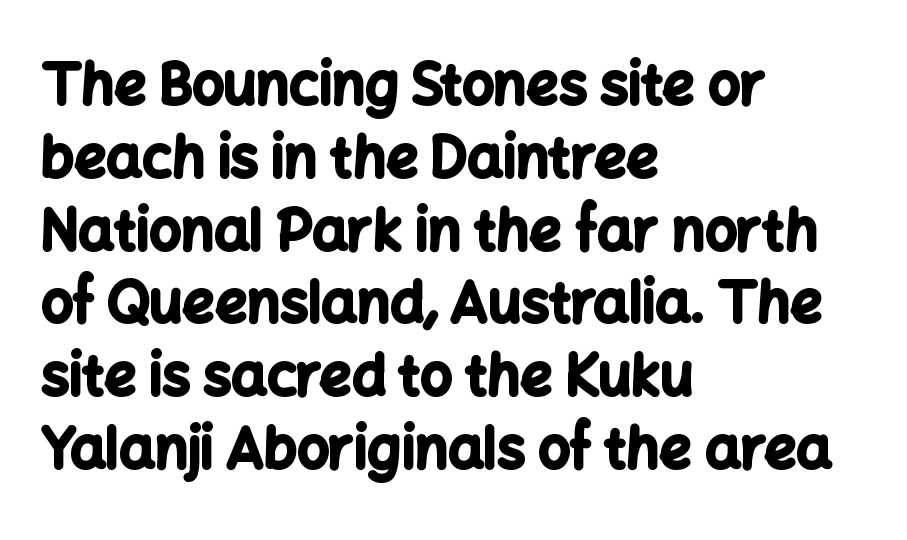
Q: Is the text bold? A: Yes.
Q: Is the text italic (slanted)? A: No, it is upright.
Q: Is the typeface a serif or a sans-serif typeface? A: Sans-serif.
Q: Is the text underlined? A: No.
Q: How is the paragraph aligned? A: Left-aligned.
Q: Is the spacing between letters normal or unusually wide? A: Normal.
Q: Is the spacing between lines tight, normal or loose? A: Normal.
Q: Width (condensed, normal, or wide)? A: Normal.
Q: Stroke contrast? A: Low.
Q: x-height? A: Medium.
Q: Monospaced? A: No.
